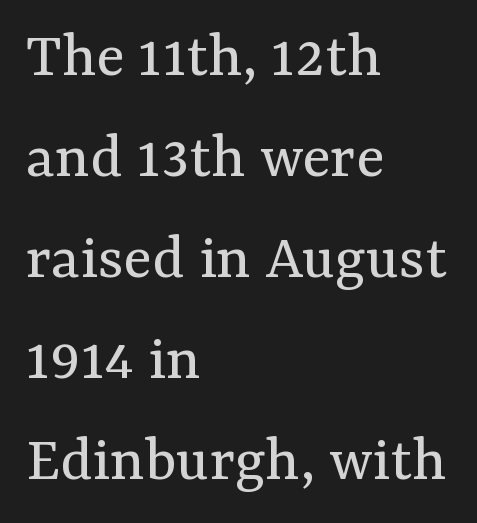
{"serif": "yes", "italic": "no", "bold": "no", "weight": "regular", "width": "normal", "stroke_contrast": "medium", "x_height": "medium", "monospaced": "no", "underline": "no", "align": "left", "line_spacing": "normal", "line_spacing_ratio": 1.53, "letter_spacing": "normal", "letter_spacing_em": 0.0, "glyph_px": 66}
